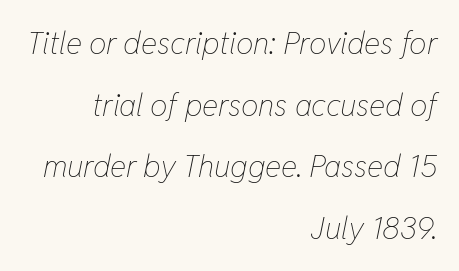
Q: Is the text bold? A: No.
Q: Is the text italic (slanted)? A: Yes, it leans right by about 11 degrees.
Q: Is the text underlined? A: No.
Q: How is the paragraph aligned? A: Right-aligned.
Q: Is the spacing between letters normal or unusually wide? A: Normal.
Q: Is the spacing between lines tight, normal or loose? A: Loose.
Q: Width (condensed, normal, or wide)? A: Condensed.
Q: Stroke contrast? A: Low.
Q: x-height? A: Medium.
Q: Monospaced? A: No.
